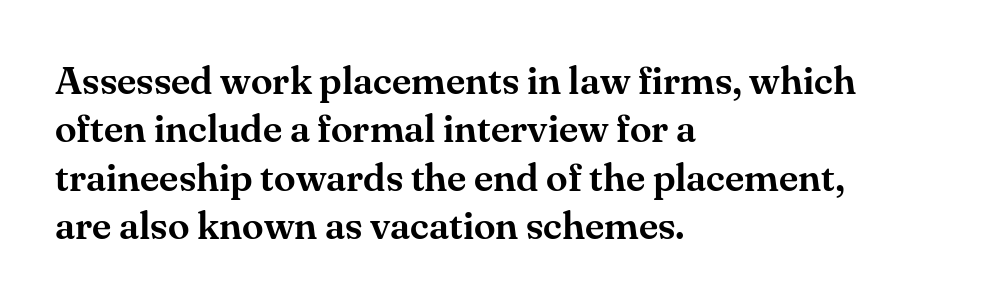
{"serif": "yes", "italic": "no", "width": "normal", "stroke_contrast": "medium", "x_height": "small", "monospaced": "no", "underline": "no", "align": "left", "line_spacing_ratio": 1.24, "letter_spacing": "normal", "letter_spacing_em": 0.0, "glyph_px": 39}
